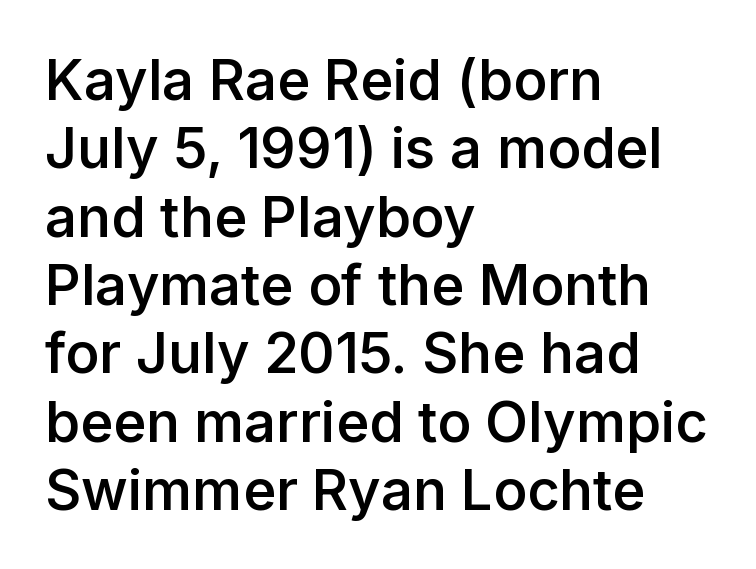
Q: Is the text bold? A: Semi-bold.
Q: Is the text italic (slanted)? A: No, it is upright.
Q: Is the typeface a serif or a sans-serif typeface? A: Sans-serif.
Q: Is the text underlined? A: No.
Q: How is the paragraph aligned? A: Left-aligned.
Q: Is the spacing between letters normal or unusually wide? A: Normal.
Q: Width (condensed, normal, or wide)? A: Normal.
Q: Stroke contrast? A: Low.
Q: x-height? A: Medium.
Q: Monospaced? A: No.
